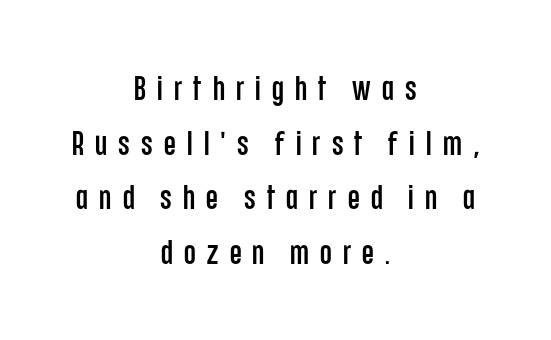
Serif or sans? Sans — the stroke terminals are bare. The whitespace from short lines is split evenly between both sides. Quick note: underline off. This sample has the flowing, uneven cadence of proportional lettering. This sample uses an upright cut, with every glyph sitting square on the baseline. Words appear elongated and porous because spacing is wide.
